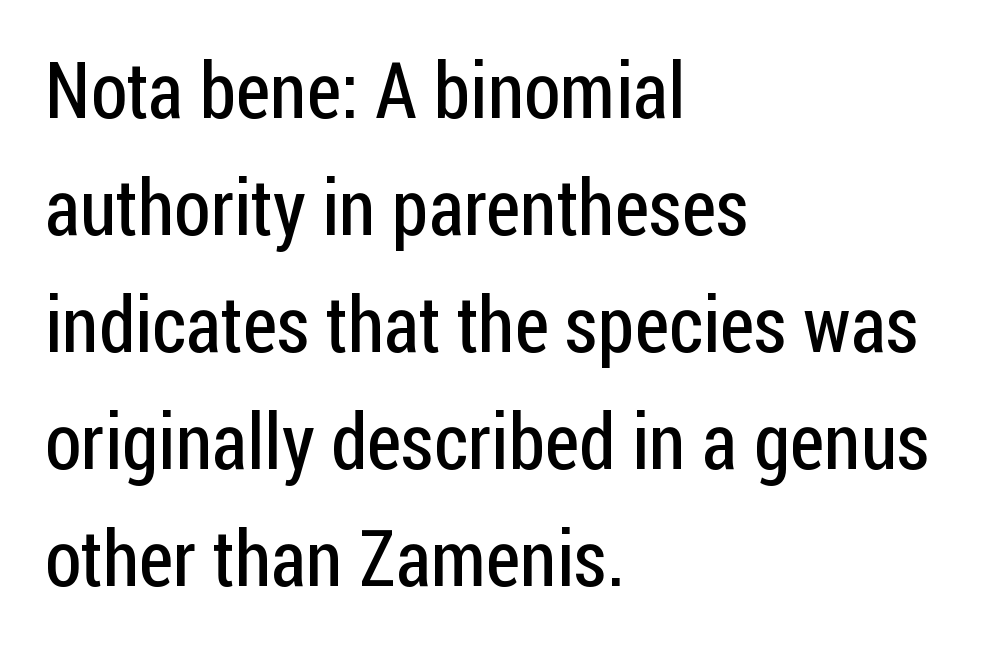
Each new line begins a customary step beneath the previous one. Notice how the passage keeps a crisp vertical edge on the left only. Tracking here is standard; glyphs follow each other at the usual distance. Bare-footed words on every line.
